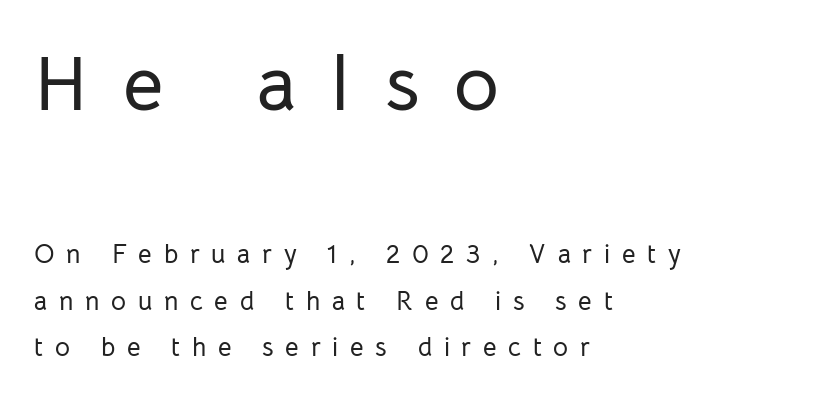
{"serif": "no", "italic": "no", "width": "normal", "stroke_contrast": "low", "x_height": "medium", "monospaced": "no", "underline": "no", "align": "left", "line_spacing_ratio": 1.8, "letter_spacing": "wide", "letter_spacing_em": 0.45, "larger_block": "first", "size_ratio": 3.0, "glyph_px": 78}
